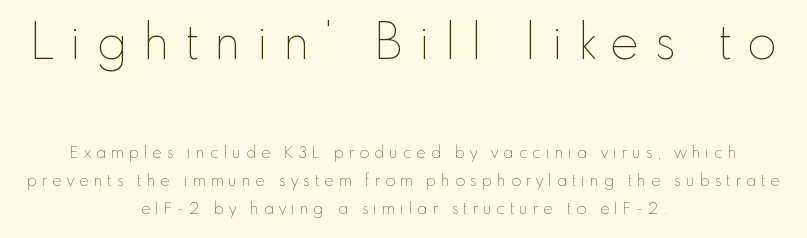
{"italic": "no", "bold": "no", "weight": "thin", "width": "normal", "stroke_contrast": "low", "x_height": "small", "monospaced": "no", "underline": "no", "align": "center", "line_spacing_ratio": 1.75, "letter_spacing": "wide", "letter_spacing_em": 0.31, "larger_block": "first", "size_ratio": 3.06, "glyph_px": 49}
